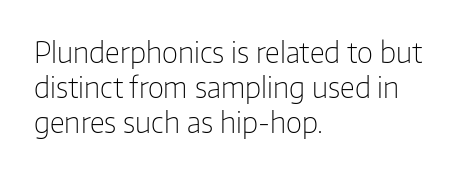
The vertical gap from one line to the next is medium. Each line starts at the same left margin while the right side varies. Anything drawn beneath the words? Only blank space. Look at the bottom of the vertical strokes: they stop flat, with no serifs. The letters stand upright; this is a roman face. Bold? No — there's no thickening of the strokes.
